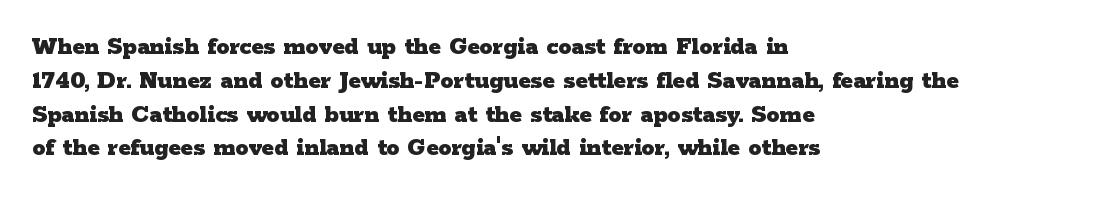
Q: Is the text bold? A: Yes.
Q: Is the text italic (slanted)? A: No, it is upright.
Q: Is the text underlined? A: No.
Q: How is the paragraph aligned? A: Left-aligned.
Q: Is the spacing between letters normal or unusually wide? A: Normal.
Q: Is the spacing between lines tight, normal or loose? A: Normal.
